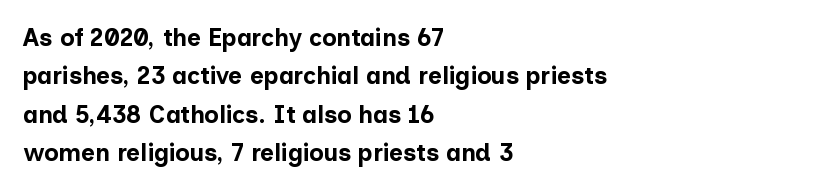
{"italic": "no", "bold": "yes", "underline": "no", "align": "left", "line_spacing": "normal", "line_spacing_ratio": 1.6, "letter_spacing": "normal", "letter_spacing_em": 0.0, "glyph_px": 24}
